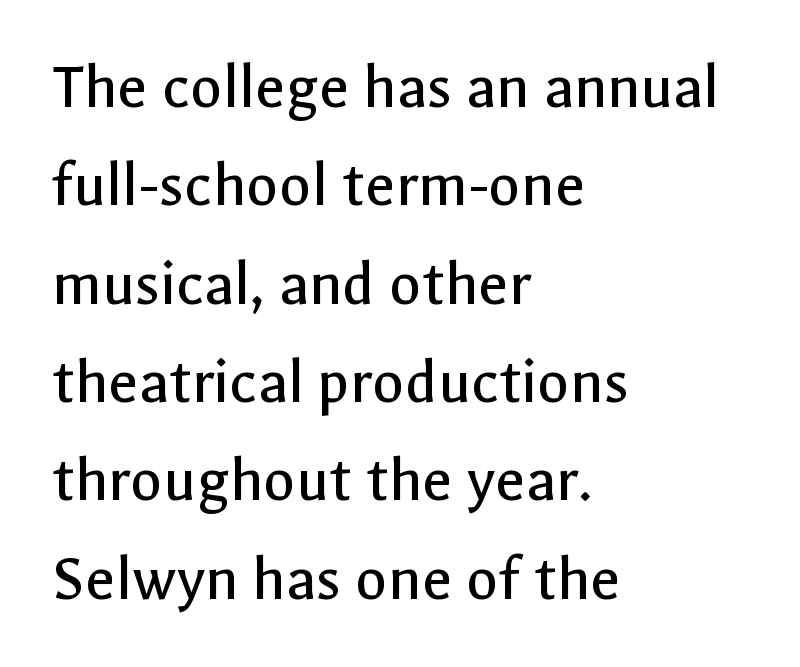
{"serif": "no", "italic": "no", "bold": "no", "weight": "regular", "width": "normal", "x_height": "medium", "monospaced": "no", "underline": "no", "align": "left", "line_spacing": "normal", "line_spacing_ratio": 1.49, "letter_spacing": "normal", "letter_spacing_em": 0.0, "glyph_px": 66}
